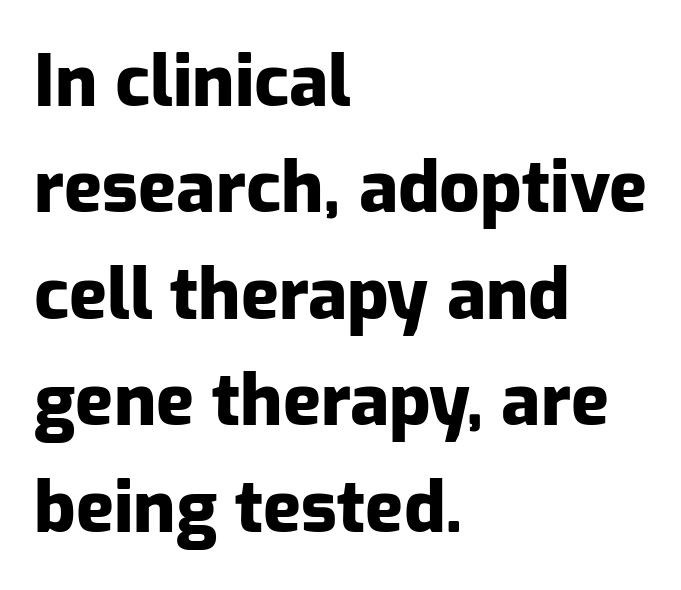
Q: Is the text bold? A: Yes.
Q: Is the text italic (slanted)? A: No, it is upright.
Q: Is the typeface a serif or a sans-serif typeface? A: Sans-serif.
Q: Is the text underlined? A: No.
Q: How is the paragraph aligned? A: Left-aligned.
Q: Is the spacing between letters normal or unusually wide? A: Normal.
Q: Is the spacing between lines tight, normal or loose? A: Normal.
Q: Width (condensed, normal, or wide)? A: Normal.
Q: Stroke contrast? A: Low.
Q: x-height? A: Medium.
Q: Monospaced? A: No.
